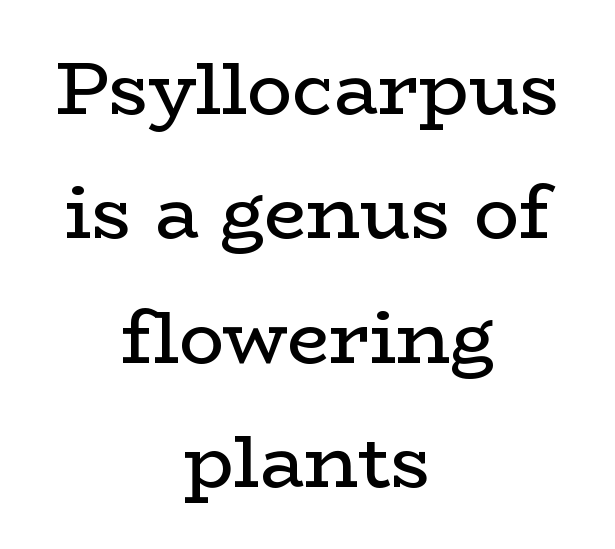
Honestly, the letter spacing is just normal — you wouldn't notice it. Any mark beneath the type? The region is blank. Think standard paragraph weight, or any step lighter than that. Think of a printed novel: that variable character pitch is what you see here.
